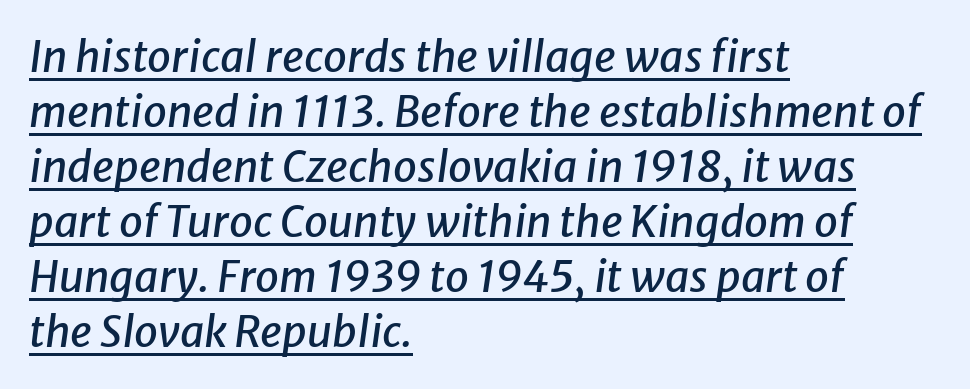
The image shows 43 px text type, italic (leaning right); set left-aligned, normal line spacing (1.28x), normal letter spacing, underlined; low stroke contrast and a medium x-height.
